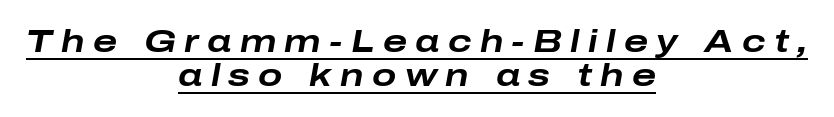
{"italic": "yes", "lean": "right", "slant_degrees": 10, "bold": "yes", "weight": "bold", "width": "wide", "stroke_contrast": "low", "x_height": "medium", "monospaced": "no", "underline": "yes", "align": "center", "line_spacing": "tight", "line_spacing_ratio": 1.07, "letter_spacing": "wide", "letter_spacing_em": 0.26, "glyph_px": 32}
